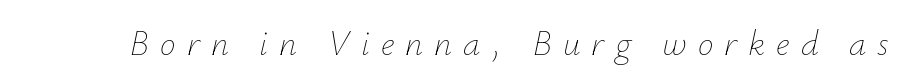
Q: Is the text bold? A: No.
Q: Is the text italic (slanted)? A: Yes, it leans right by about 12 degrees.
Q: Is the text underlined? A: No.
Q: Is the spacing between letters normal or unusually wide? A: Unusually wide.
Q: Width (condensed, normal, or wide)? A: Normal.
Q: Stroke contrast? A: Low.
Q: x-height? A: Small.
Q: Monospaced? A: No.
